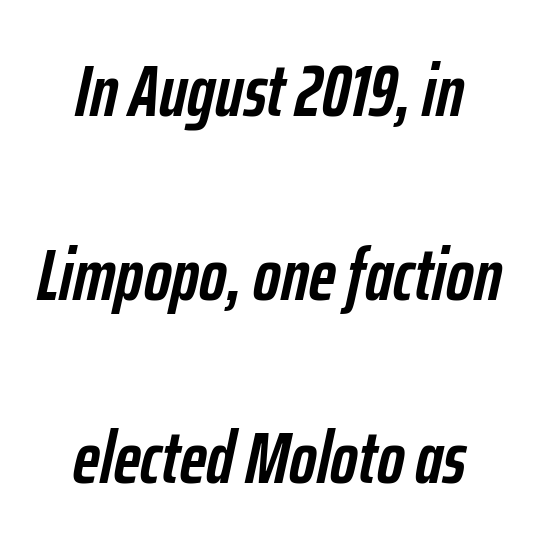
Q: Is the text bold? A: Yes.
Q: Is the text italic (slanted)? A: Yes, it leans right by about 12 degrees.
Q: Is the text underlined? A: No.
Q: How is the paragraph aligned? A: Centered.
Q: Is the spacing between letters normal or unusually wide? A: Normal.
Q: Is the spacing between lines tight, normal or loose? A: Loose.
Q: Width (condensed, normal, or wide)? A: Condensed.
Q: Stroke contrast? A: Low.
Q: x-height? A: Medium.
Q: Monospaced? A: No.
